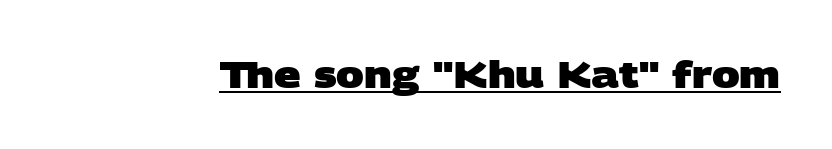
{"serif": "no", "bold": "yes", "weight": "heavy", "width": "wide", "stroke_contrast": "low", "x_height": "large", "monospaced": "no", "underline": "yes", "letter_spacing": "normal", "letter_spacing_em": 0.0, "glyph_px": 37}
